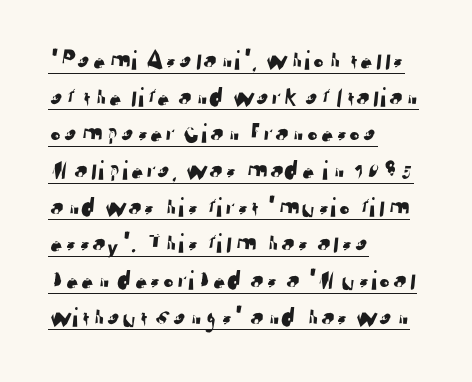
Q: Is the typeface a serif or a sans-serif typeface? A: Sans-serif.
Q: Is the text underlined? A: Yes.
Q: How is the paragraph aligned? A: Left-aligned.
Q: Is the spacing between letters normal or unusually wide? A: Normal.
Q: Is the spacing between lines tight, normal or loose? A: Normal.
Q: Width (condensed, normal, or wide)? A: Normal.
Q: Stroke contrast? A: Low.
Q: x-height? A: Medium.
Q: Monospaced? A: No.
